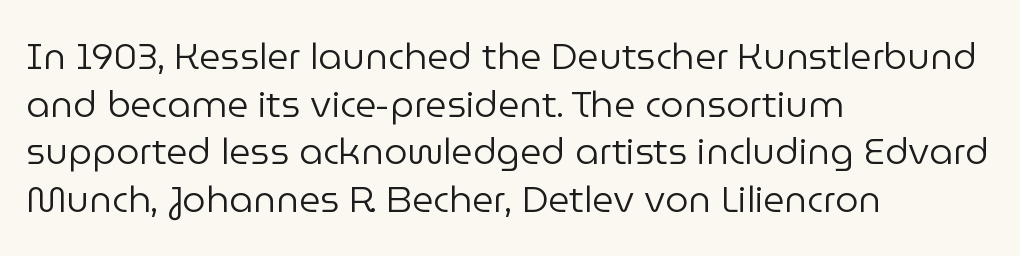
{"serif": "no", "italic": "no", "bold": "no", "weight": "regular", "width": "normal", "stroke_contrast": "low", "x_height": "medium", "monospaced": "no", "underline": "no", "align": "left", "line_spacing": "normal", "line_spacing_ratio": 1.29, "letter_spacing": "normal", "letter_spacing_em": 0.0, "glyph_px": 37}
